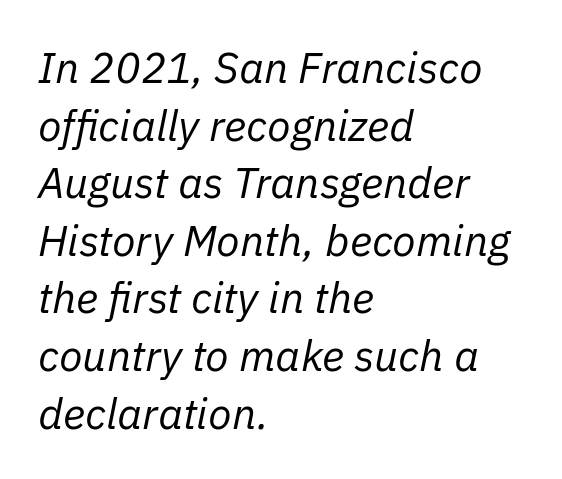
{"italic": "yes", "lean": "right", "slant_degrees": 11, "bold": "no", "weight": "regular", "width": "normal", "stroke_contrast": "low", "x_height": "medium", "monospaced": "no", "underline": "no", "align": "left", "line_spacing": "normal", "line_spacing_ratio": 1.34, "letter_spacing": "normal", "letter_spacing_em": 0.0, "glyph_px": 43}
